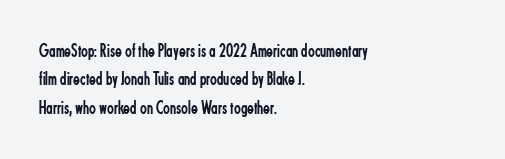
Glyph-to-glyph distance matches everyday printed text. One glance says typical: line gaps are just what's usual. A bare baseline throughout the passage. Does the lettering tilt? It doesn't — this is upright.
